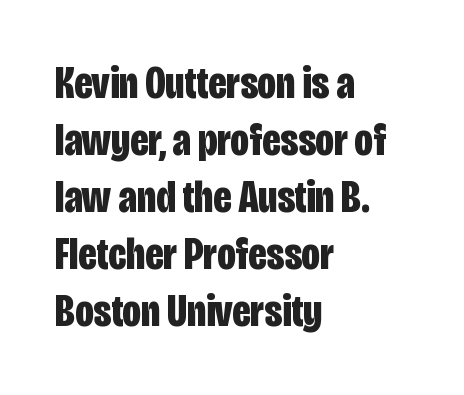
As a designer I'd log this as weight 700, bold. Look at the bottom of the vertical strokes: they stop flat, with no serifs. Here the designer chose a conventional face with non-uniform glyph widths. Letter spacing: default. You can tell it's not italic because the verticals are truly vertical. The glyphs are unaccompanied by any horizontal stroke below them.
